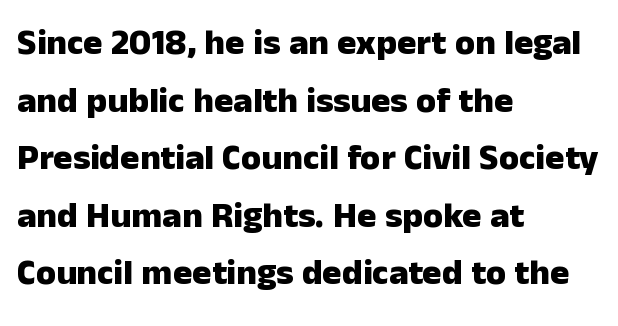
Q: Is the text bold? A: Yes.
Q: Is the text italic (slanted)? A: No, it is upright.
Q: Is the typeface a serif or a sans-serif typeface? A: Sans-serif.
Q: Is the text underlined? A: No.
Q: How is the paragraph aligned? A: Left-aligned.
Q: Is the spacing between letters normal or unusually wide? A: Normal.
Q: Is the spacing between lines tight, normal or loose? A: Normal.
Q: Width (condensed, normal, or wide)? A: Normal.
Q: Stroke contrast? A: Low.
Q: x-height? A: Medium.
Q: Monospaced? A: No.
